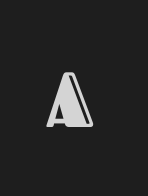
The image shows 78 px text type, upright; set not underlined; a medium x-height.
